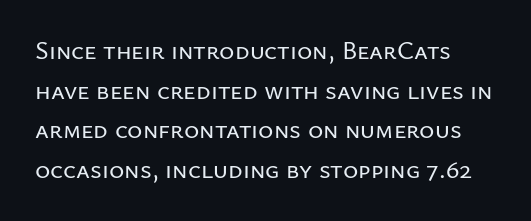
{"italic": "no", "underline": "no", "line_spacing": "normal", "line_spacing_ratio": 1.52, "letter_spacing": "normal", "letter_spacing_em": 0.0, "glyph_px": 26}
